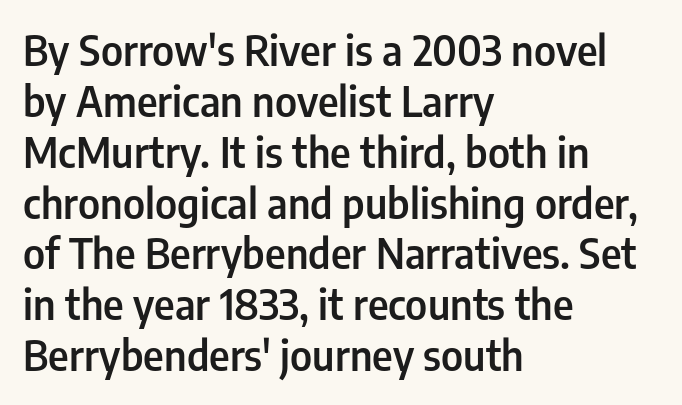
{"serif": "no", "italic": "no", "bold": "semi", "weight": "semibold", "width": "condensed", "stroke_contrast": "low", "x_height": "medium", "monospaced": "no", "underline": "no", "align": "left", "line_spacing_ratio": 1.24, "letter_spacing": "normal", "letter_spacing_em": 0.0, "glyph_px": 41}
